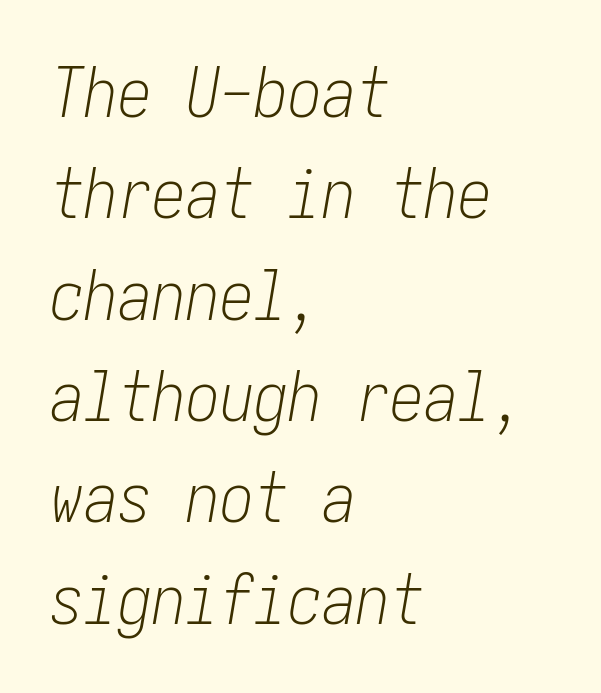
{"italic": "yes", "lean": "right", "slant_degrees": 10, "bold": "no", "weight": "light", "width": "condensed", "stroke_contrast": "low", "x_height": "medium", "underline": "no", "align": "left", "line_spacing": "normal", "line_spacing_ratio": 1.49, "letter_spacing": "normal", "letter_spacing_em": 0.0, "glyph_px": 68}
